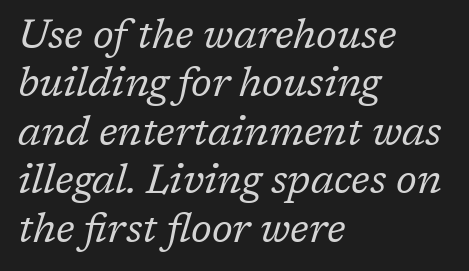
{"serif": "yes", "italic": "yes", "lean": "right", "slant_degrees": 17, "bold": "no", "weight": "regular", "width": "normal", "stroke_contrast": "low", "x_height": "medium", "monospaced": "no", "underline": "no", "align": "left", "line_spacing_ratio": 1.21, "letter_spacing": "normal", "letter_spacing_em": 0.0, "glyph_px": 40}
